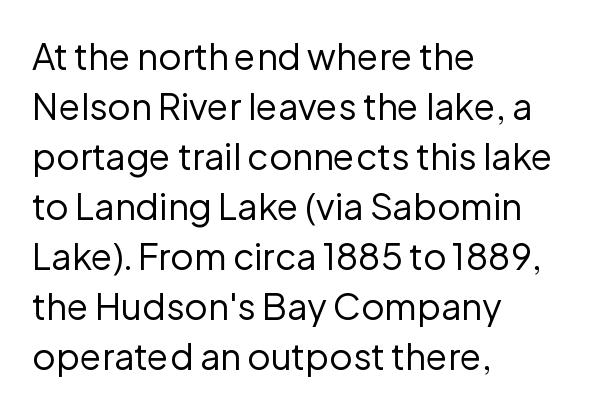
If you drew a line through each stem, it would be perfectly vertical. The passage shown is typeset with a sans-serif family. Leading: standard. Weight: not bold — regular or lighter. The passage is arranged the way most books set body copy — flush left. Bare-footed words on every line.
